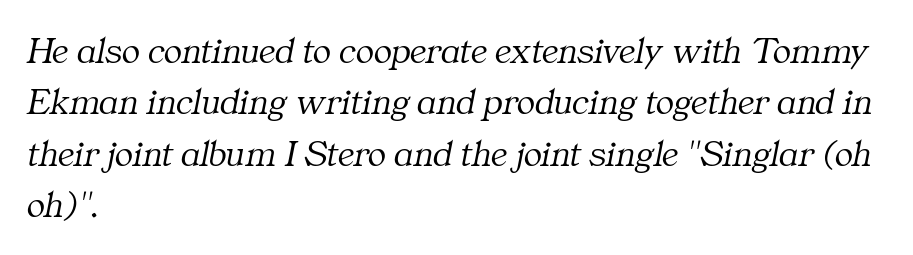
The image shows 38 px light serif type, italic (leaning right); set left-aligned, normal line spacing (1.35x), normal letter spacing, not underlined; medium stroke contrast and a medium x-height.
